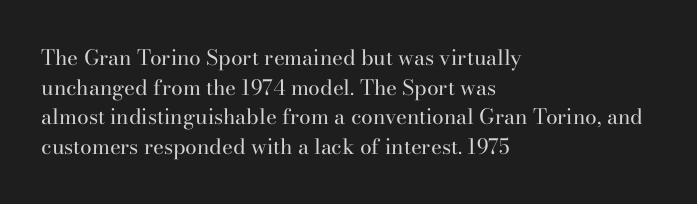
The image shows 21 px text type, upright; set left-aligned, normal line spacing (1.41x), normal letter spacing, not underlined.
